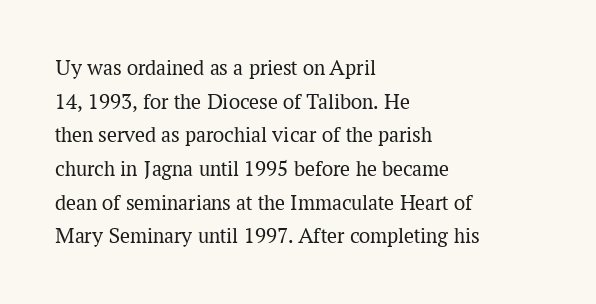
Q: Is the text bold? A: No.
Q: Is the text italic (slanted)? A: No, it is upright.
Q: Is the text underlined? A: No.
Q: How is the paragraph aligned? A: Left-aligned.
Q: Is the spacing between letters normal or unusually wide? A: Normal.
Q: Is the spacing between lines tight, normal or loose? A: Normal.
